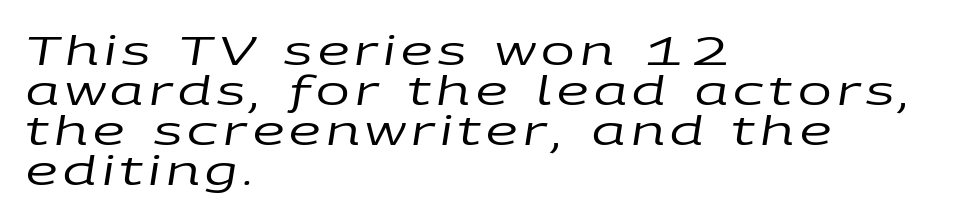
Varying glyph widths throughout — classic text-font behaviour. Weight: not bold — regular or lighter. Does the copy run flush right? No — it runs flush left. The rendering uses a small line-height, squeezing the rows. Yep, that's italic — everything's leaning.
